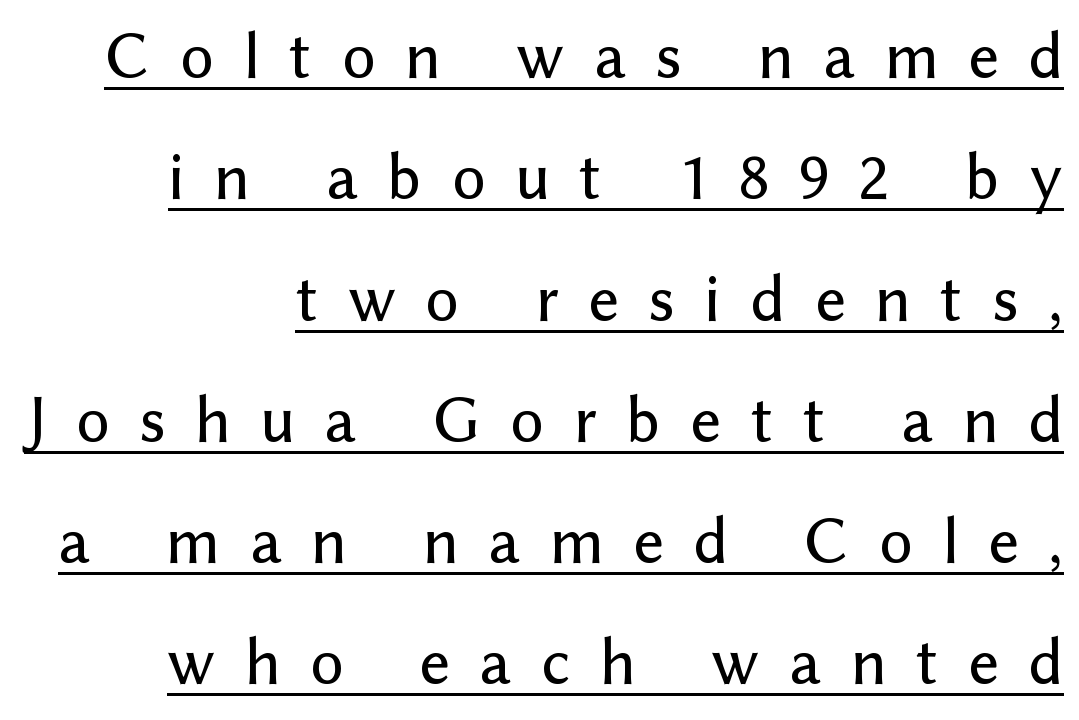
Underlined type. Classification — sans serif. Is there any slant? The stems are plumb. Typeset ragged left — the right edge is the straight one. Each word looks stretched out because of the extra space between its letters.
